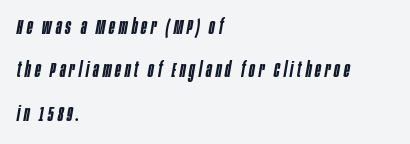
Q: Is the text bold? A: Semi-bold.
Q: Is the text italic (slanted)? A: Yes, it leans right by about 10 degrees.
Q: Is the text underlined? A: No.
Q: How is the paragraph aligned? A: Left-aligned.
Q: Is the spacing between lines tight, normal or loose? A: Loose.
